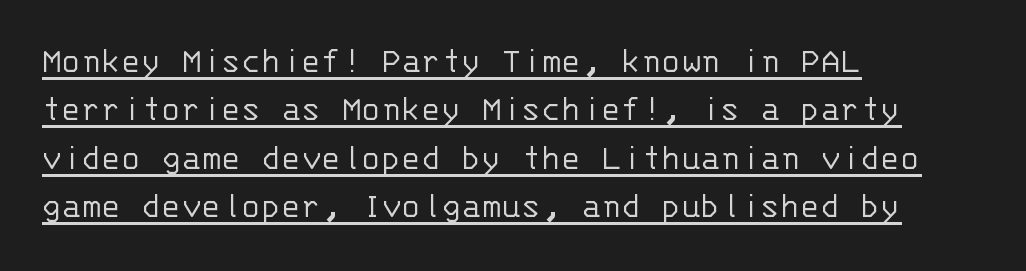
{"serif": "no", "italic": "no", "bold": "no", "weight": "light", "width": "normal", "stroke_contrast": "low", "x_height": "large", "monospaced": "yes", "underline": "yes", "align": "left", "line_spacing": "normal", "line_spacing_ratio": 1.31, "letter_spacing": "normal", "letter_spacing_em": 0.0, "glyph_px": 37}
